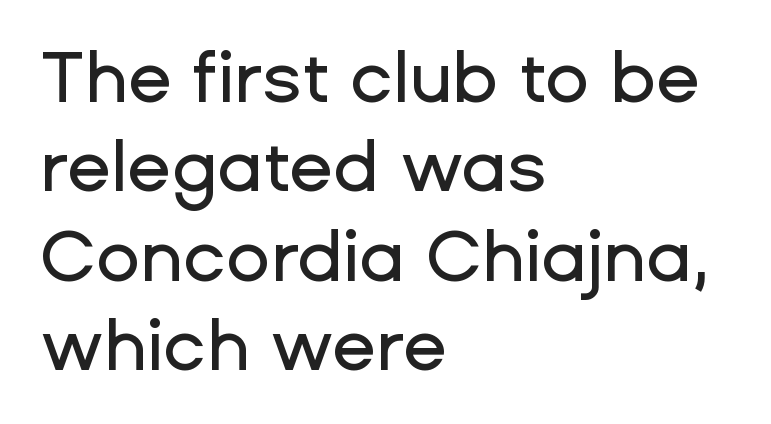
Q: Is the text italic (slanted)? A: No, it is upright.
Q: Is the typeface a serif or a sans-serif typeface? A: Sans-serif.
Q: Is the text underlined? A: No.
Q: How is the paragraph aligned? A: Left-aligned.
Q: Is the spacing between letters normal or unusually wide? A: Normal.
Q: Width (condensed, normal, or wide)? A: Normal.
Q: Stroke contrast? A: Low.
Q: x-height? A: Medium.
Q: Monospaced? A: No.
